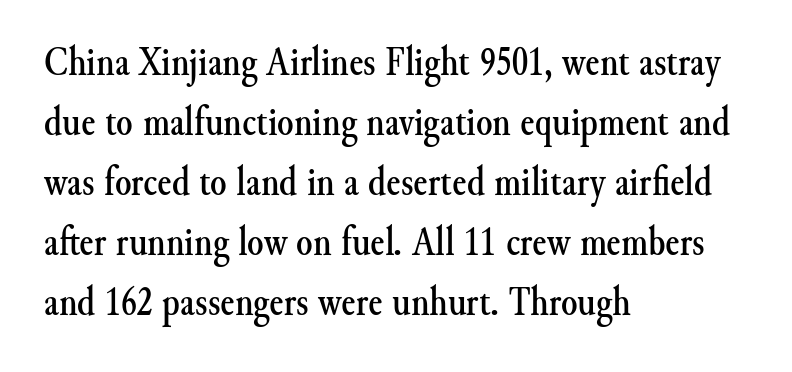
Q: Is the text italic (slanted)? A: No, it is upright.
Q: Is the typeface a serif or a sans-serif typeface? A: Serif.
Q: Is the text underlined? A: No.
Q: How is the paragraph aligned? A: Left-aligned.
Q: Is the spacing between letters normal or unusually wide? A: Normal.
Q: Is the spacing between lines tight, normal or loose? A: Normal.
Q: Width (condensed, normal, or wide)? A: Normal.
Q: Stroke contrast? A: Medium.
Q: x-height? A: Small.
Q: Monospaced? A: No.
